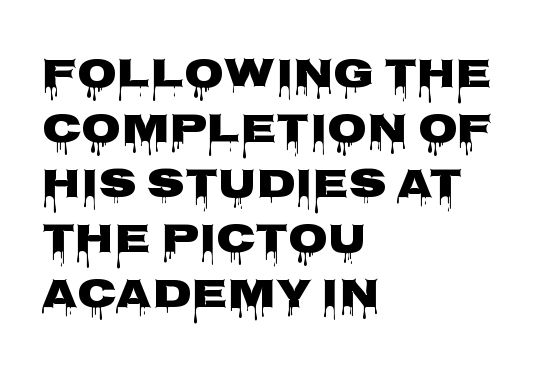
{"serif": "no", "italic": "no", "width": "wide", "stroke_contrast": "low", "x_height": "large", "monospaced": "no", "underline": "no", "align": "left", "line_spacing": "normal", "line_spacing_ratio": 1.34, "letter_spacing": "normal", "letter_spacing_em": 0.0, "glyph_px": 41}
